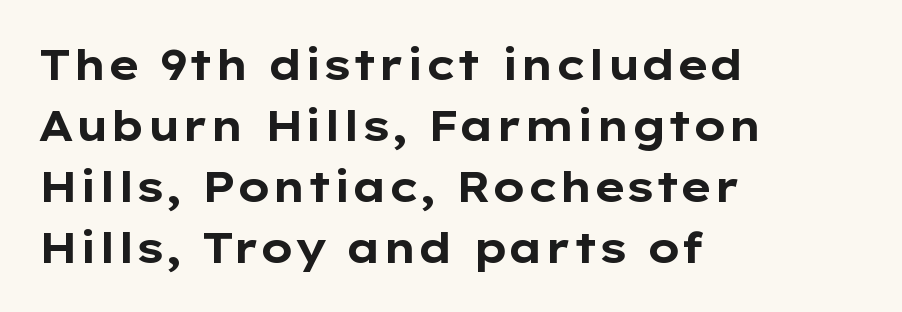
Q: Is the text bold? A: Yes.
Q: Is the text italic (slanted)? A: No, it is upright.
Q: Is the typeface a serif or a sans-serif typeface? A: Sans-serif.
Q: Is the text underlined? A: No.
Q: How is the paragraph aligned? A: Left-aligned.
Q: Is the spacing between letters normal or unusually wide? A: Normal.
Q: Is the spacing between lines tight, normal or loose? A: Normal.
Q: Width (condensed, normal, or wide)? A: Wide.
Q: Stroke contrast? A: Low.
Q: x-height? A: Medium.
Q: Monospaced? A: No.
